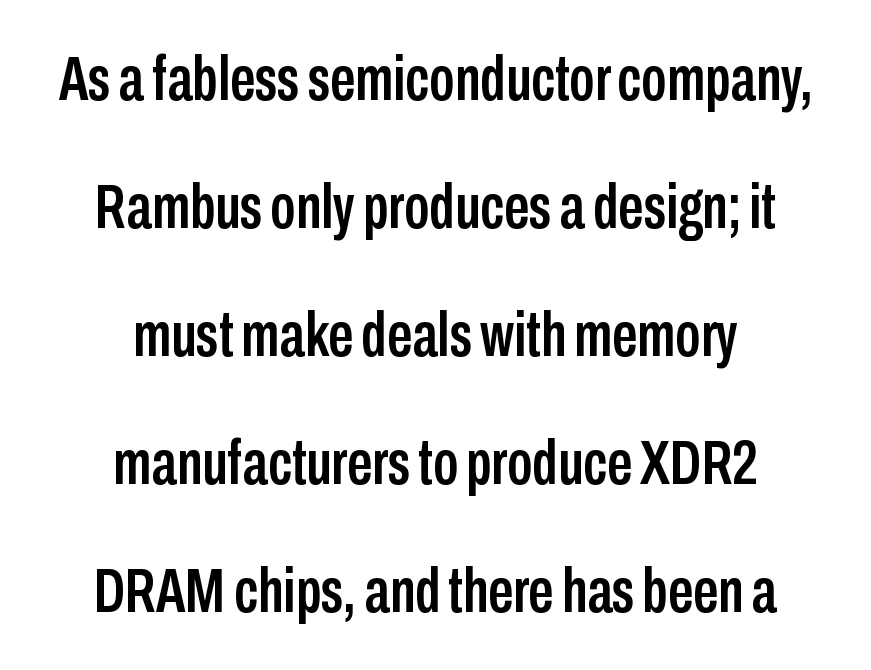
The space beneath each line is pristine and unruled. Do the letters lean? They stand straight. The passage shown is typed in a proportional face where columns would drift. The lines in this sample share a center point and differ in where they start and stop.
